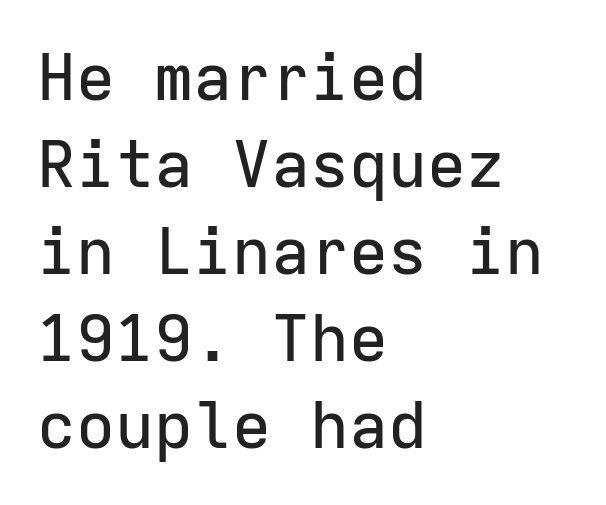
{"serif": "no", "italic": "no", "width": "normal", "stroke_contrast": "low", "x_height": "medium", "monospaced": "yes", "underline": "no", "align": "left", "line_spacing": "normal", "line_spacing_ratio": 1.34, "letter_spacing": "normal", "letter_spacing_em": 0.0, "glyph_px": 65}
